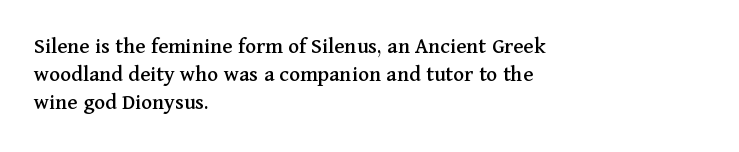
Q: Is the text italic (slanted)? A: No, it is upright.
Q: Is the text underlined? A: No.
Q: How is the paragraph aligned? A: Left-aligned.
Q: Is the spacing between letters normal or unusually wide? A: Normal.
